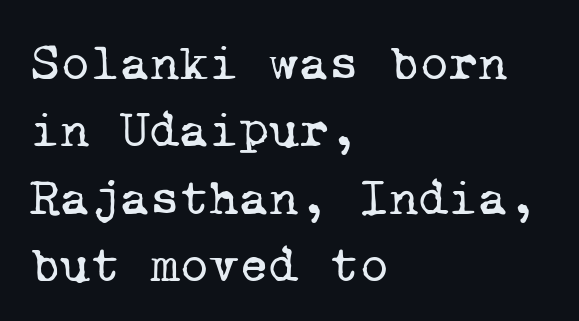
{"serif": "yes", "bold": "no", "weight": "regular", "width": "normal", "stroke_contrast": "low", "x_height": "medium", "monospaced": "yes", "underline": "no", "align": "left", "line_spacing": "normal", "line_spacing_ratio": 1.32, "letter_spacing": "normal", "letter_spacing_em": 0.0, "glyph_px": 51}
